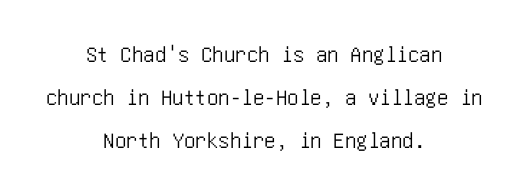
{"italic": "no", "underline": "no", "align": "center", "line_spacing_ratio": 1.88, "letter_spacing": "normal", "letter_spacing_em": 0.0, "glyph_px": 23}
